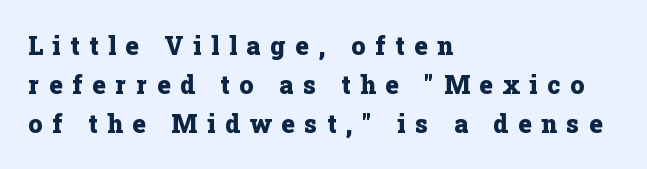
The image shows 25 px bold type, upright; set left-aligned, normal line spacing (1.57x), unusually wide letter spacing (+0.39 em), not underlined.
